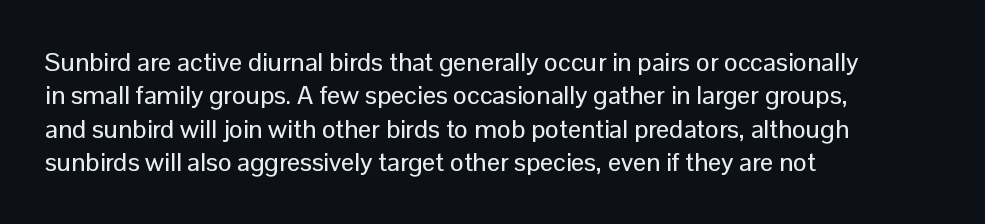
Beneath every word, the page is bare. Evenly set lines give the paragraph a standard silhouette. The compositor pushed each line to the left boundary. Spacing between characters is what you'd get straight out of the box. When letters stand straight like this, we call the style roman or upright.
